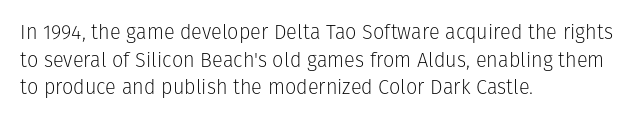
This rendering leaves character spacing at its baseline value. These lines stack with their left ends in a neat column. Reading down the column, the eye jumps a familiar distance to each next line. Stroke mass is kept to a normal reading level or below. Unlike italic type, these characters show no tilt at all. No word sits above an underline.
